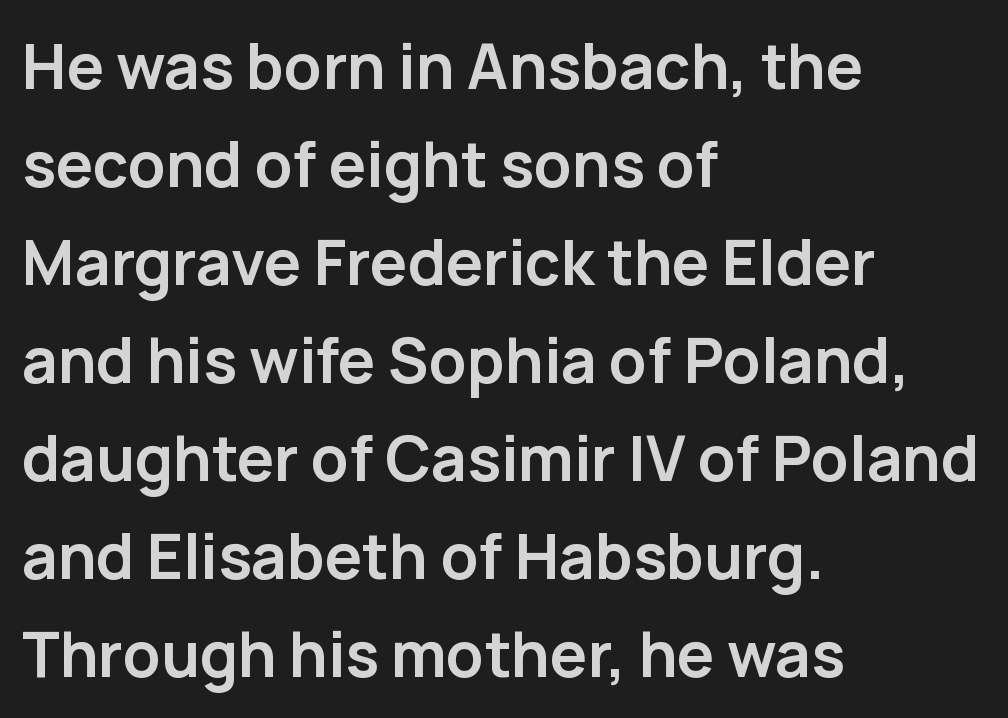
The image shows 62 px semibold sans-serif type, upright; set left-aligned, normal line spacing (1.58x), normal letter spacing, not underlined; low stroke contrast and a medium x-height.
